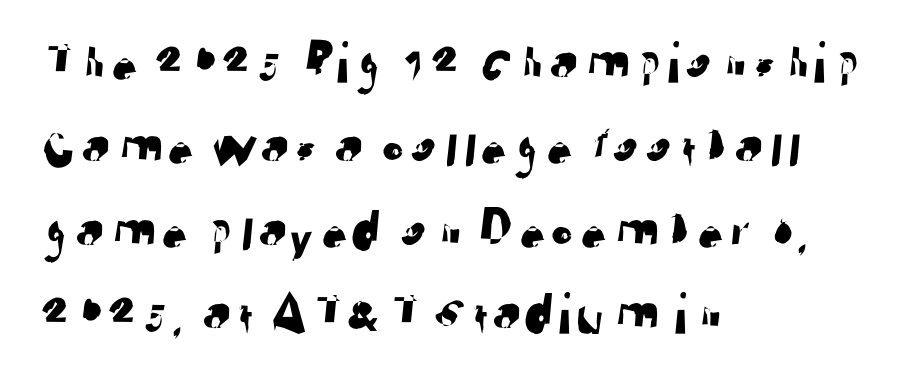
The image shows 59 px sans-serif type; set left-aligned, normal line spacing (1.42x), normal letter spacing, not underlined; low stroke contrast and a medium x-height.
